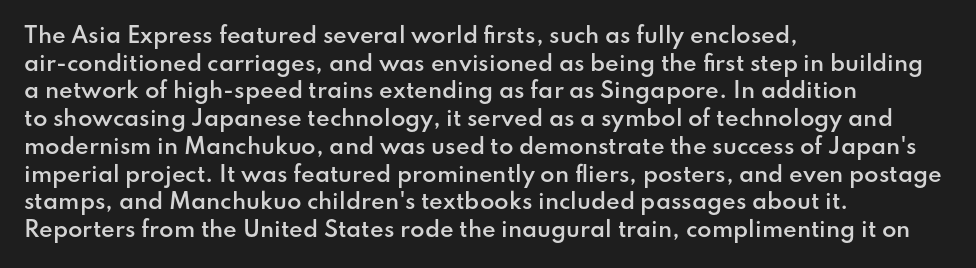
These words are printed semibold, heavier than regular yet not bold. Does the lettering tilt? It doesn't — this is upright. The area under the type is left untouched. Alignment: flush left.
